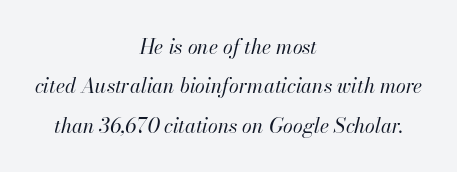
Q: Is the text bold? A: No.
Q: Is the text italic (slanted)? A: Yes, it leans right by about 13 degrees.
Q: Is the text underlined? A: No.
Q: How is the paragraph aligned? A: Centered.
Q: Is the spacing between letters normal or unusually wide? A: Normal.
Q: Is the spacing between lines tight, normal or loose? A: Loose.
